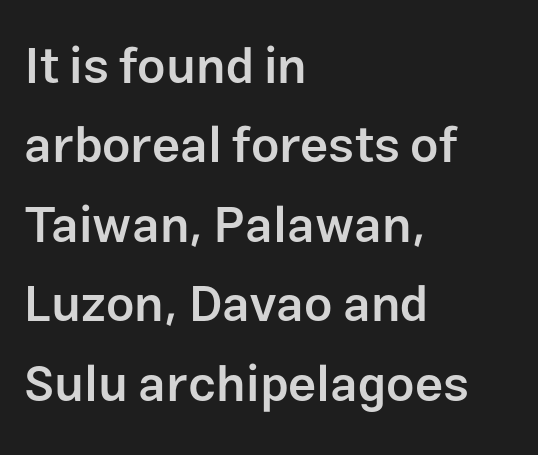
The face used here is proportionally spaced, like ordinary book or web type. The rendering uses a moderate line-height, typical for paragraphs. Glance below the letters and you will spot only blank space. Each letter's strokes conclude bluntly, with no projecting serifs. The face used here is rendered with its standard letterfit. The axis of the letterforms is exactly vertical.
